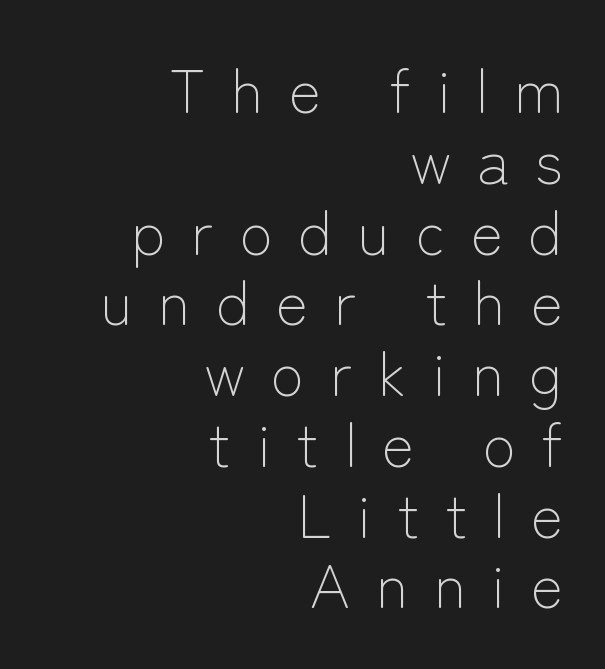
Do the characters align in a grid? No, the font is proportional. The setting favours the right margin, as signatures and pull-quotes sometimes do. This is roman type, the default non-slanted kind. In terms of letterform style, serifs are entirely absent. The face used here is rendered with a markedly widened letterfit.
